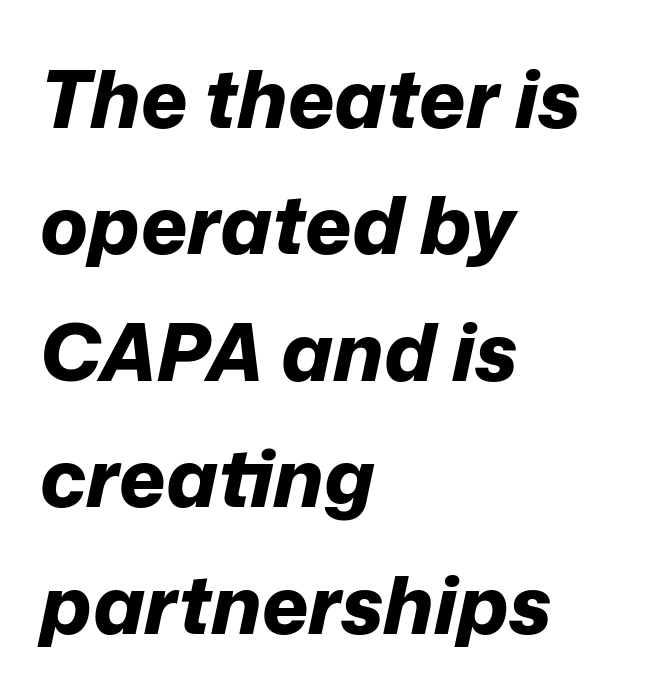
Baseline-to-baseline distance is the conventional proportion of letter height. A classic flush-left, rag-right setting is used for this passage. This is oblique type, the kind used for emphasis or titles. The letters advance in unequal steps, a hallmark of proportional type. A full-strength bold gives these letters their thick strokes. Decoration check: the copy has no underline.
